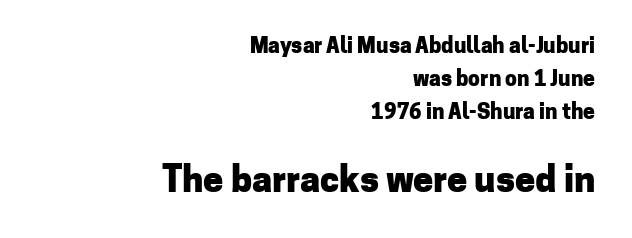
Is the letter spacing exaggerated? No — it looks like the ordinary default. Each line ends at the same right margin while the left side varies. Caption: bold face, heavy strokes. Anything drawn beneath the words? Only blank space. The passage shown is typeset with a sans-serif family.
